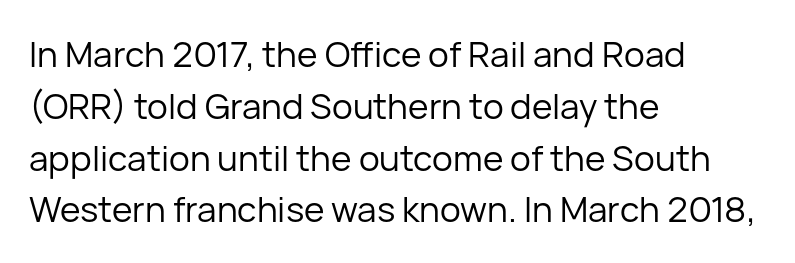
Q: Is the text bold? A: No.
Q: Is the text italic (slanted)? A: No, it is upright.
Q: Is the typeface a serif or a sans-serif typeface? A: Sans-serif.
Q: Is the text underlined? A: No.
Q: How is the paragraph aligned? A: Left-aligned.
Q: Is the spacing between letters normal or unusually wide? A: Normal.
Q: Is the spacing between lines tight, normal or loose? A: Normal.
Q: Width (condensed, normal, or wide)? A: Normal.
Q: Stroke contrast? A: Low.
Q: x-height? A: Medium.
Q: Monospaced? A: No.
